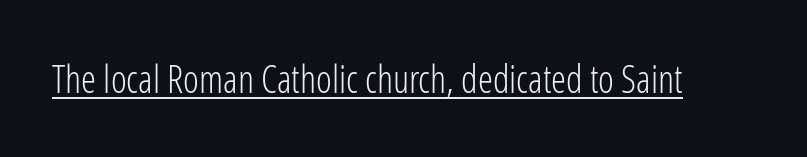
The image shows 38 px light, condensed sans-serif type, upright; set normal letter spacing, underlined; low stroke contrast and a medium x-height.
